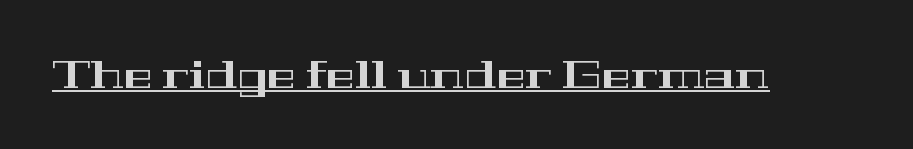
{"serif": "yes", "italic": "no", "width": "wide", "stroke_contrast": "high", "x_height": "medium", "monospaced": "no", "underline": "yes", "letter_spacing": "normal", "letter_spacing_em": 0.0, "glyph_px": 39}
